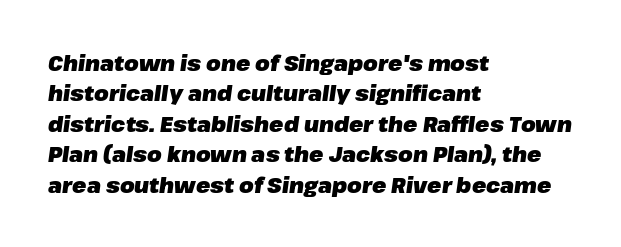
Q: Is the text bold? A: Yes.
Q: Is the text italic (slanted)? A: Yes, it leans right by about 8 degrees.
Q: Is the text underlined? A: No.
Q: How is the paragraph aligned? A: Left-aligned.
Q: Is the spacing between letters normal or unusually wide? A: Normal.
Q: Is the spacing between lines tight, normal or loose? A: Normal.
